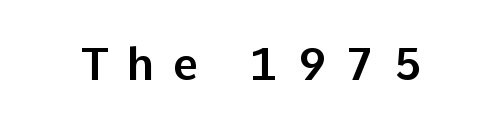
The image shows 45 px sans-serif type, upright; set unusually wide letter spacing (+0.42 em), not underlined; low stroke contrast and a medium x-height.
